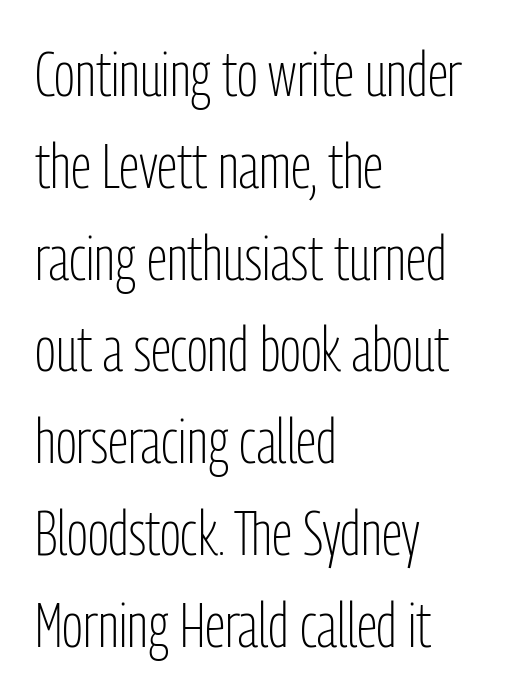
Q: Is the text bold? A: No.
Q: Is the text italic (slanted)? A: No, it is upright.
Q: Is the typeface a serif or a sans-serif typeface? A: Sans-serif.
Q: Is the text underlined? A: No.
Q: How is the paragraph aligned? A: Left-aligned.
Q: Is the spacing between letters normal or unusually wide? A: Normal.
Q: Is the spacing between lines tight, normal or loose? A: Normal.
Q: Width (condensed, normal, or wide)? A: Condensed.
Q: Stroke contrast? A: Low.
Q: x-height? A: Medium.
Q: Monospaced? A: No.
